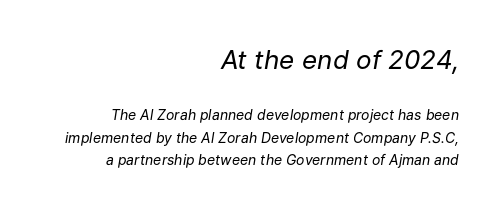
Q: Is the text bold? A: No.
Q: Is the text italic (slanted)? A: Yes, it leans right by about 9 degrees.
Q: Is the text underlined? A: No.
Q: How is the paragraph aligned? A: Right-aligned.
Q: Is the spacing between letters normal or unusually wide? A: Normal.
Q: Is the spacing between lines tight, normal or loose? A: Normal.
Q: Which block of text is set in a larger size, the first (top) or the second (bottom)? A: The first (top) one.
